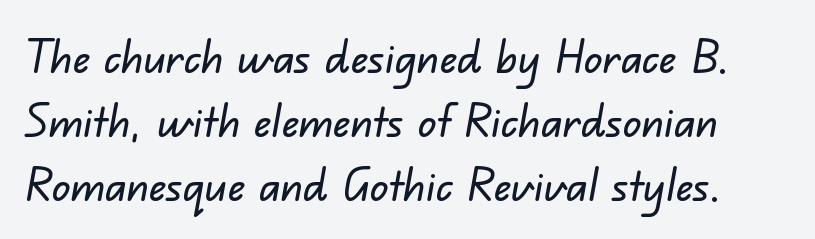
{"serif": "no", "width": "normal", "stroke_contrast": "low", "x_height": "small", "monospaced": "no", "underline": "no", "line_spacing": "normal", "line_spacing_ratio": 1.39, "letter_spacing": "normal", "letter_spacing_em": 0.0, "glyph_px": 46}
